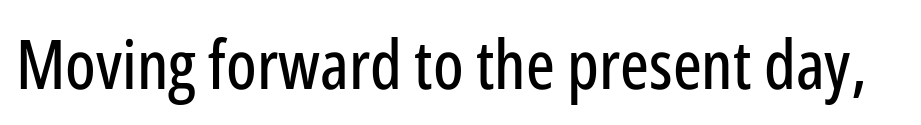
The image shows 68 px condensed sans-serif type, upright; set normal letter spacing, not underlined; low stroke contrast and a medium x-height.
